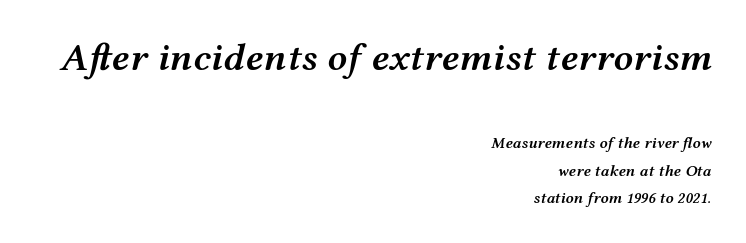
Q: Is the text bold? A: Semi-bold.
Q: Is the text italic (slanted)? A: Yes, it leans right by about 12 degrees.
Q: Is the text underlined? A: No.
Q: How is the paragraph aligned? A: Right-aligned.
Q: Is the spacing between letters normal or unusually wide? A: Normal.
Q: Which block of text is set in a larger size, the first (top) or the second (bottom)? A: The first (top) one.
Q: Width (condensed, normal, or wide)? A: Wide.
Q: Stroke contrast? A: Medium.
Q: x-height? A: Medium.
Q: Monospaced? A: No.
